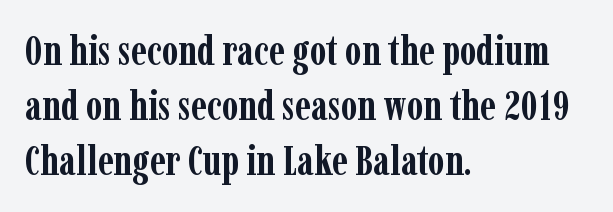
Rows of type keep a routine distance in the vertical direction. Stroke thickness is high; the sample reads as a true bold. It's the straight-up-and-down kind of type. The type family on display is of the serif kind.
